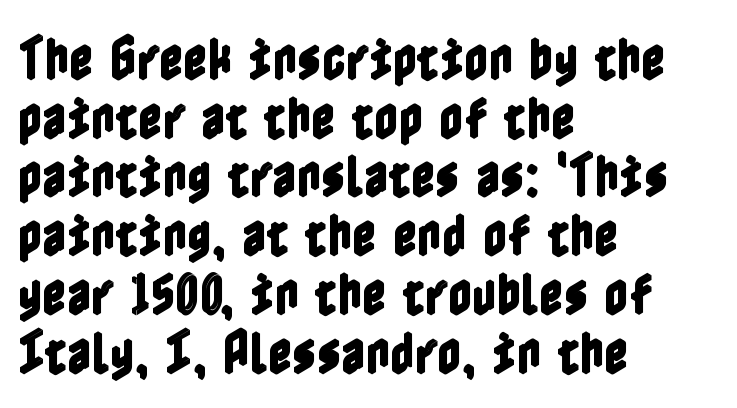
{"italic": "no", "width": "condensed", "x_height": "medium", "underline": "no", "align": "left", "line_spacing": "normal", "line_spacing_ratio": 1.25, "letter_spacing": "normal", "letter_spacing_em": 0.0, "glyph_px": 47}
